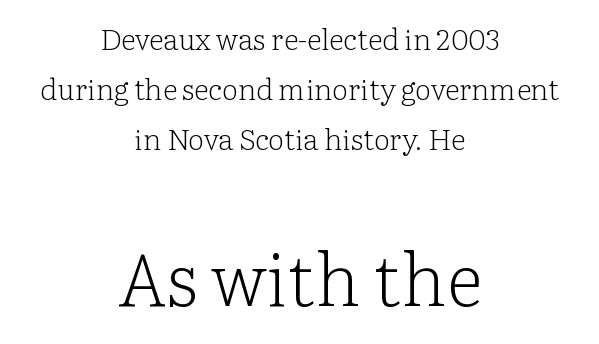
Q: Is the text bold? A: No.
Q: Is the text italic (slanted)? A: No, it is upright.
Q: Is the typeface a serif or a sans-serif typeface? A: Serif.
Q: Is the text underlined? A: No.
Q: How is the paragraph aligned? A: Centered.
Q: Is the spacing between letters normal or unusually wide? A: Normal.
Q: Which block of text is set in a larger size, the first (top) or the second (bottom)? A: The second (bottom) one.
Q: Width (condensed, normal, or wide)? A: Normal.
Q: Stroke contrast? A: Low.
Q: x-height? A: Medium.
Q: Monospaced? A: No.
